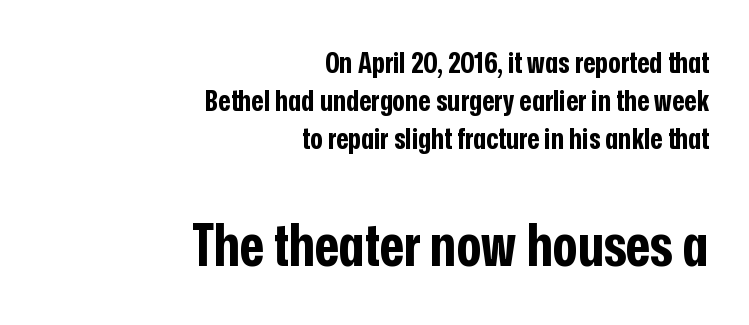
The face used here is proportionally spaced, like ordinary book or web type. If you drew a ruler down the right edge, every line would touch it. What's the leading like? Ordinary, nothing unusual. Between one letter and the next there's only the usual sliver of space.
